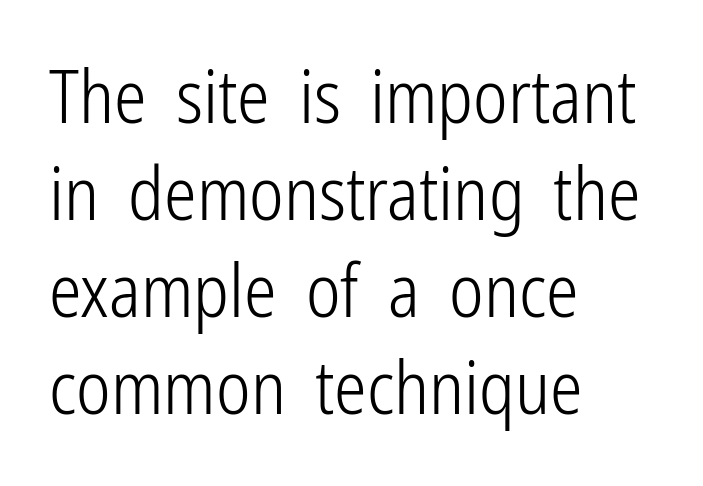
{"serif": "no", "italic": "no", "bold": "no", "weight": "light", "width": "condensed", "stroke_contrast": "low", "x_height": "medium", "monospaced": "no", "underline": "no", "align": "left", "line_spacing": "normal", "line_spacing_ratio": 1.33, "letter_spacing": "normal", "letter_spacing_em": 0.0, "glyph_px": 73}
